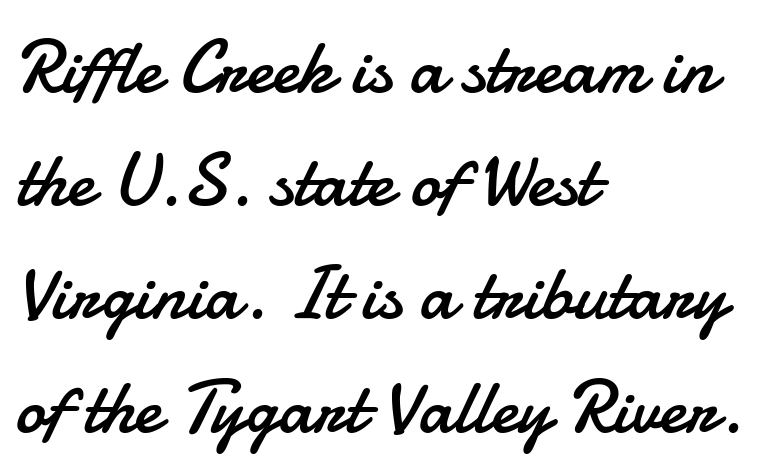
The image shows 75 px regular-weight sans-serif type; set left-aligned, normal line spacing (1.51x), normal letter spacing, not underlined; low stroke contrast and a small x-height.
